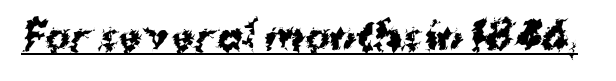
{"serif": "no", "bold": "yes", "weight": "bold", "width": "normal", "stroke_contrast": "medium", "x_height": "medium", "monospaced": "no", "underline": "yes", "letter_spacing": "normal", "letter_spacing_em": 0.0, "glyph_px": 38}
